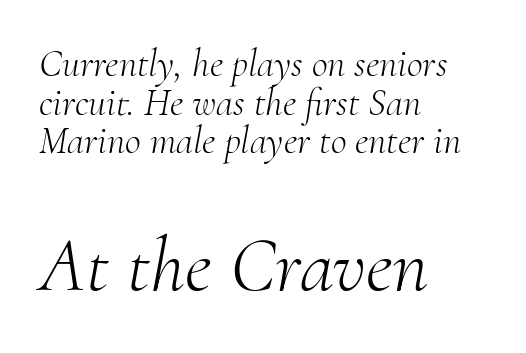
The image shows 78 px light serif type, italic (leaning right); set left-aligned, tight line spacing (0.99x), normal letter spacing, not underlined; the second (bottom) block is 2.0x larger; medium stroke contrast and a small x-height.
